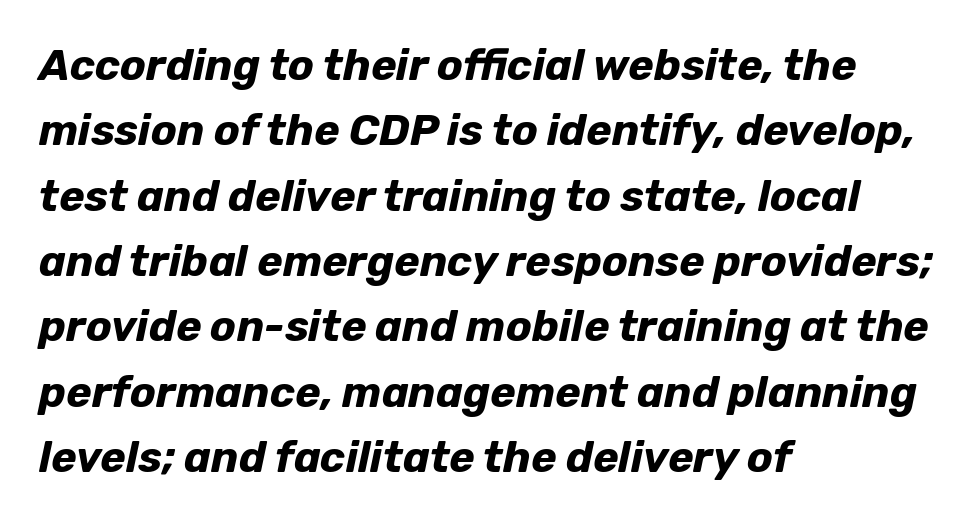
The image shows 43 px bold type, italic (leaning right); set left-aligned, normal line spacing (1.52x), normal letter spacing, not underlined; low stroke contrast and a medium x-height.
